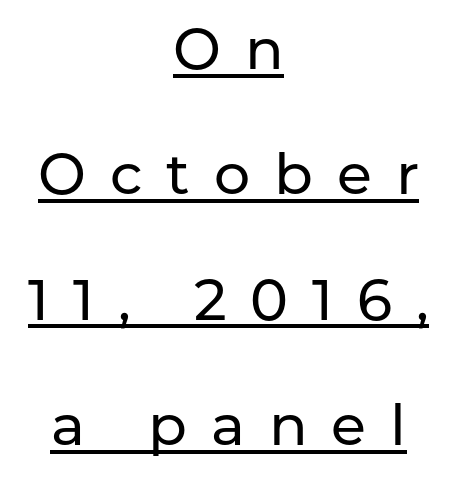
Q: Is the text italic (slanted)? A: No, it is upright.
Q: Is the typeface a serif or a sans-serif typeface? A: Sans-serif.
Q: Is the text underlined? A: Yes.
Q: How is the paragraph aligned? A: Centered.
Q: Is the spacing between letters normal or unusually wide? A: Unusually wide.
Q: Is the spacing between lines tight, normal or loose? A: Loose.
Q: Width (condensed, normal, or wide)? A: Normal.
Q: Stroke contrast? A: Low.
Q: x-height? A: Medium.
Q: Monospaced? A: No.
